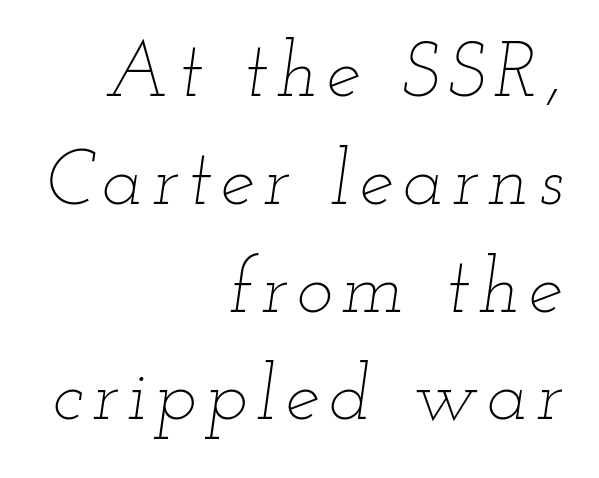
{"italic": "yes", "lean": "right", "slant_degrees": 12, "bold": "no", "weight": "thin", "width": "wide", "stroke_contrast": "low", "x_height": "small", "monospaced": "no", "underline": "no", "align": "right", "line_spacing": "normal", "line_spacing_ratio": 1.4, "glyph_px": 77}
